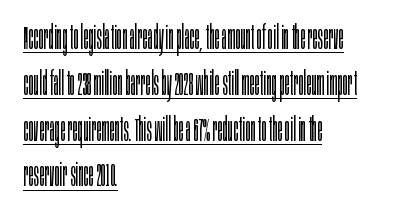
Varying glyph widths throughout — classic text-font behaviour. Is there an underline? Yes — a line sits under the letters. The axis of the letterforms is exactly vertical. Vertically, the passage feels balanced, rows spaced as you'd expect. A quiet, ordinary-to-light weight characterises the typeface. Caption: multi-line text, flush left, ragged right.
